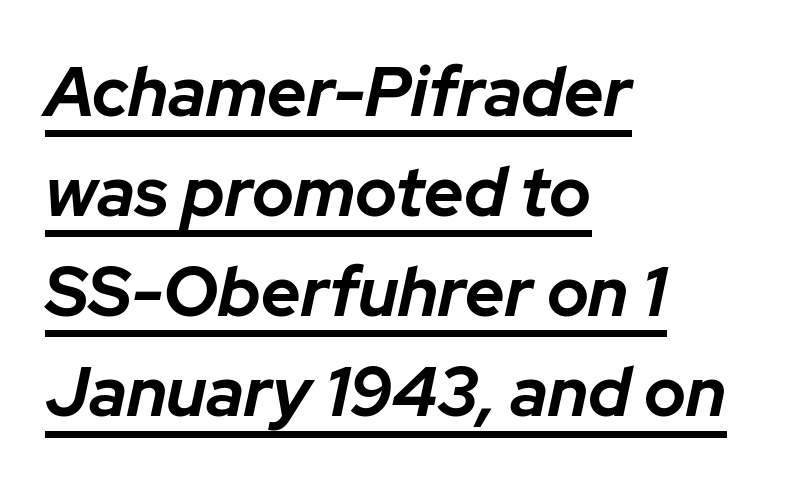
Looks like regular typesetting: each glyph gets only the width it needs. Vertically, the passage feels balanced, rows spaced as you'd expect. As a designer I'd log this as weight 700, bold. You can tell it's italic because the verticals aren't actually vertical. Each line starts at the same left margin while the right side varies.
